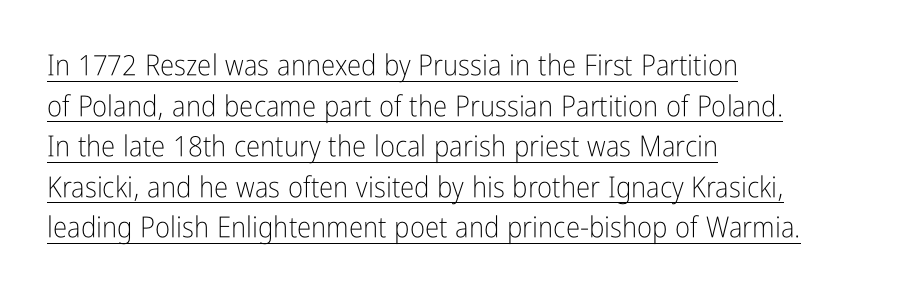
Does the lettering tilt? It doesn't — this is upright. Is this a sans? Yes — the strokes have no serifs. Summary of vertical rhythm: regular, with standard interline spacing. The line texture is even and compact thanks to regular tracking. Line beginnings align vertically; line endings do not.
